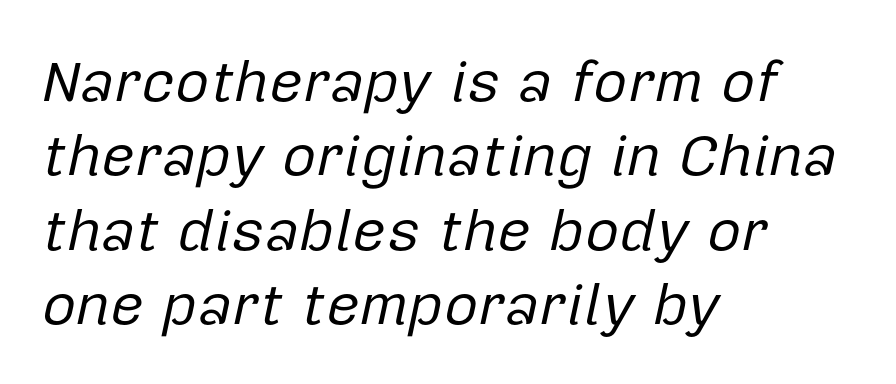
{"italic": "yes", "lean": "right", "slant_degrees": 12, "bold": "no", "weight": "regular", "width": "normal", "stroke_contrast": "low", "x_height": "medium", "monospaced": "no", "underline": "no", "align": "left", "line_spacing": "normal", "line_spacing_ratio": 1.26, "letter_spacing": "normal", "letter_spacing_em": 0.0, "glyph_px": 59}
